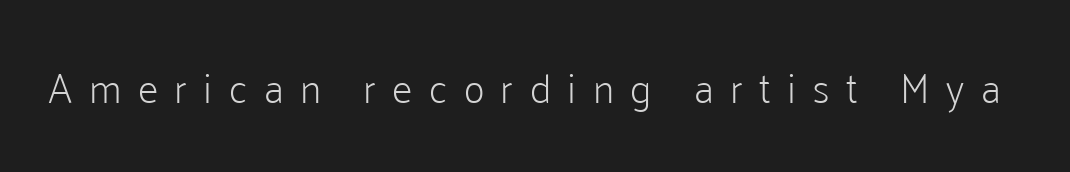
{"serif": "no", "italic": "no", "bold": "no", "weight": "light", "width": "normal", "stroke_contrast": "low", "x_height": "medium", "monospaced": "no", "underline": "no", "letter_spacing": "wide", "letter_spacing_em": 0.4, "glyph_px": 41}
